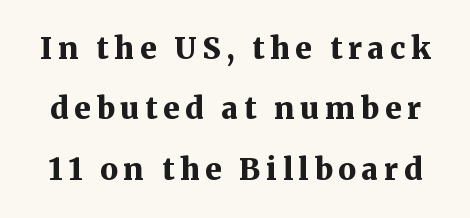
The image shows 30 px bold serif type, upright; set loose line spacing (2.01x), not underlined; medium stroke contrast and a medium x-height.
